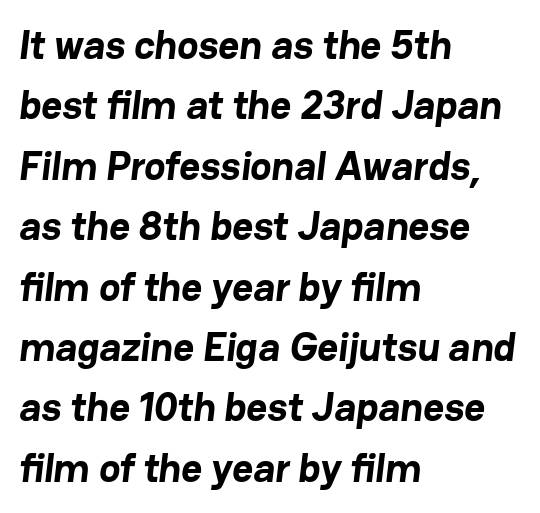
Q: Is the text bold? A: Yes.
Q: Is the typeface a serif or a sans-serif typeface? A: Sans-serif.
Q: Is the text underlined? A: No.
Q: How is the paragraph aligned? A: Left-aligned.
Q: Is the spacing between letters normal or unusually wide? A: Normal.
Q: Is the spacing between lines tight, normal or loose? A: Normal.
Q: Width (condensed, normal, or wide)? A: Normal.
Q: Stroke contrast? A: Low.
Q: x-height? A: Medium.
Q: Monospaced? A: No.
